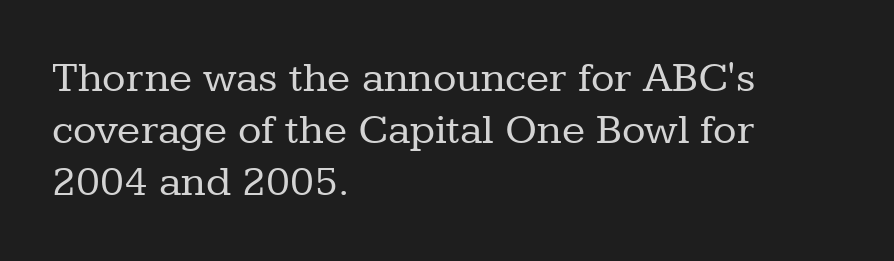
{"serif": "yes", "italic": "no", "bold": "no", "weight": "regular", "width": "normal", "stroke_contrast": "low", "x_height": "medium", "monospaced": "no", "underline": "no", "align": "left", "line_spacing_ratio": 1.21, "letter_spacing": "normal", "letter_spacing_em": 0.0, "glyph_px": 43}
